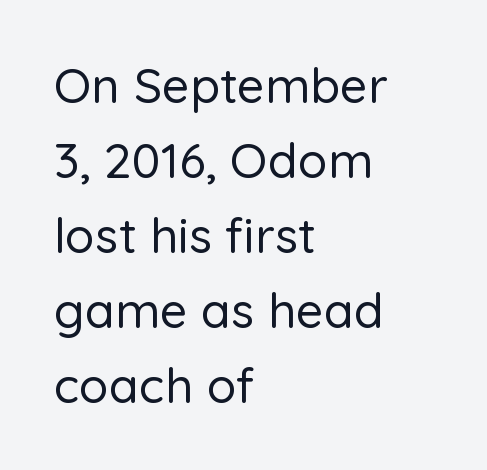
{"serif": "no", "italic": "no", "width": "normal", "stroke_contrast": "low", "x_height": "medium", "monospaced": "no", "underline": "no", "align": "left", "line_spacing": "normal", "line_spacing_ratio": 1.53, "letter_spacing": "normal", "letter_spacing_em": 0.0, "glyph_px": 49}
